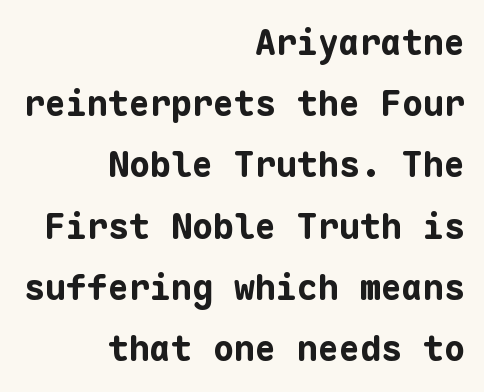
The image shows 35 px bold sans-serif type, upright, monospaced; set right-aligned, line spacing 1.75x, normal letter spacing, not underlined; low stroke contrast and a medium x-height.
